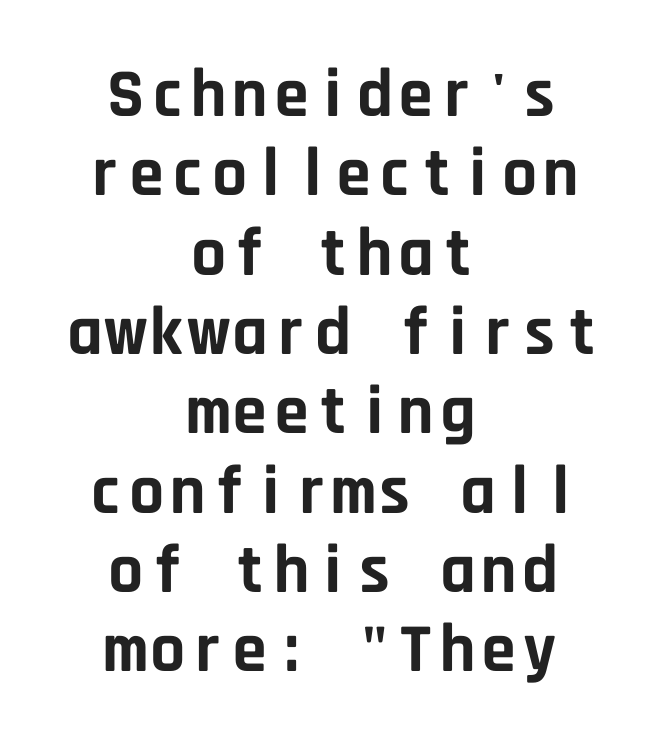
The image shows 69 px bold sans-serif type, upright, monospaced; set centered, tight line spacing (1.15x), normal letter spacing, not underlined; low stroke contrast and a large x-height.
